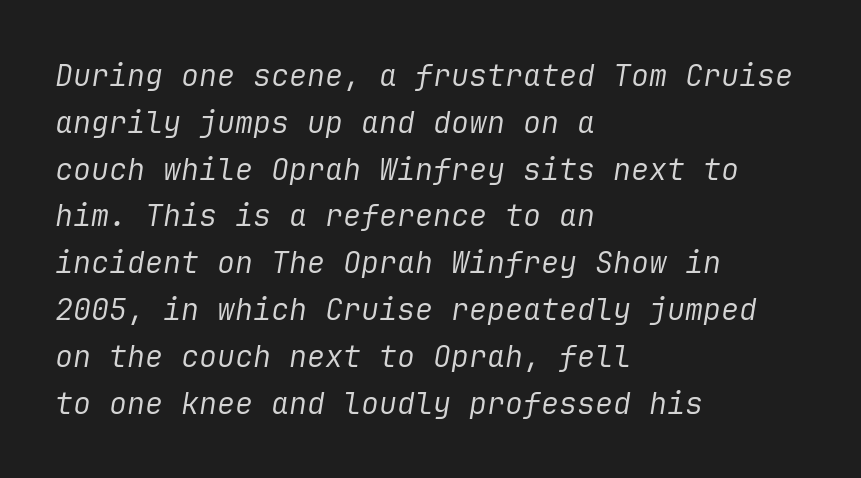
The space directly below the letters is spotless. Line beginnings align vertically; line endings do not. Between one letter and the next there's only the usual sliver of space. The weight tops out at a normal text grade. Slant detected: the letters are inclined. Does the leading feel generous? No, just average.
